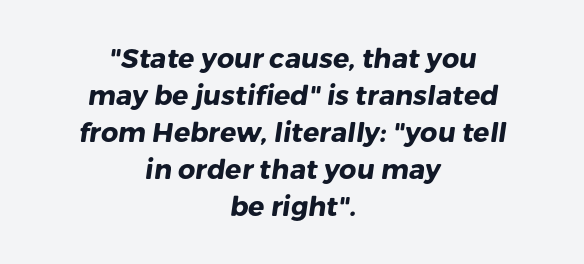
Summary of vertical rhythm: regular, with standard interline spacing. Letters rest on an invisible, unmarked baseline. A centered setting, common on invitations and titles, is used for this passage. Strokes here are thick enough to call this a true bold.
